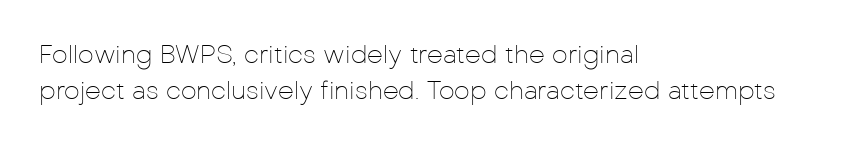
The image shows 25 px text type, upright; set left-aligned, normal line spacing (1.46x), normal letter spacing, not underlined.
